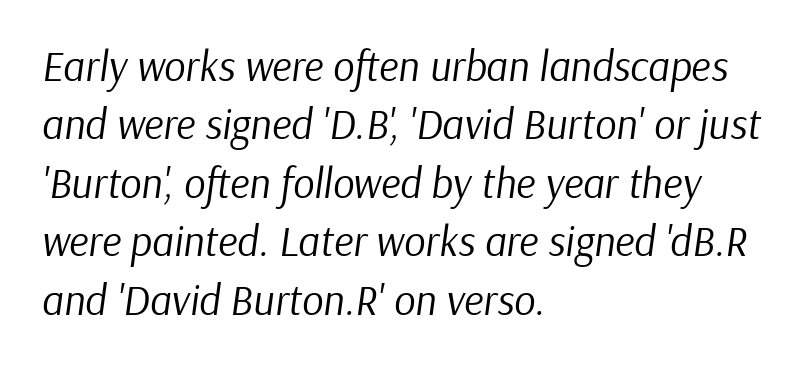
The lines in this sample share a left origin and differ only in where they stop. A typesetter would mark this as italic. Note the varied advance widths — an 'i' is clearly narrower than an 'm'. Nothing unusual about the tracking: characters are spaced as the font intends.
